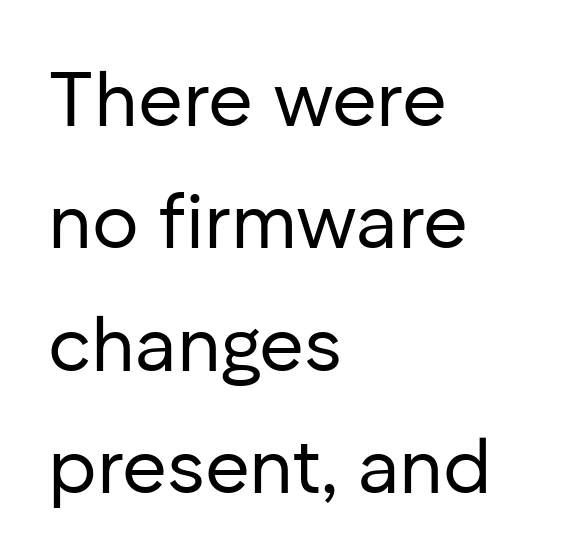
Every character sits straight up, as roman type does. Letters have the restrained weight of plain body copy at most. In terms of letterspacing, this is plain default setting. The paragraph shown leans on its left margin. Note: no serifs on the glyphs.
